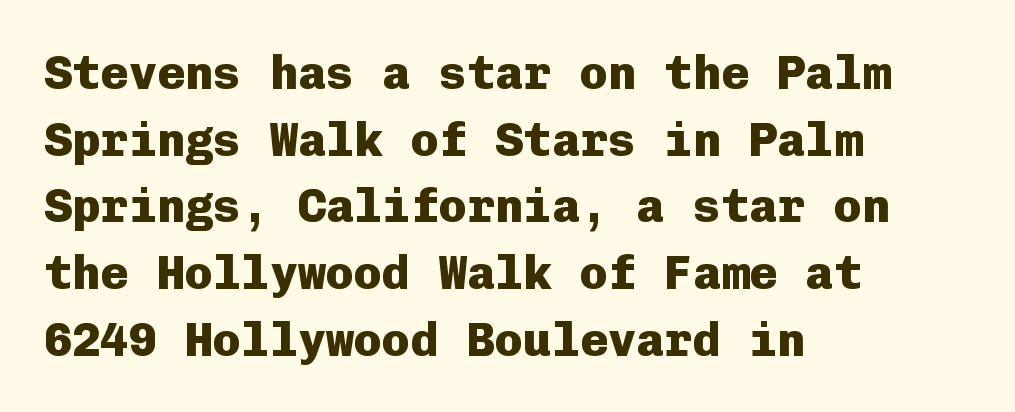
{"serif": "no", "italic": "no", "bold": "yes", "weight": "heavy", "width": "normal", "stroke_contrast": "low", "x_height": "medium", "monospaced": "yes", "underline": "no", "align": "left", "line_spacing": "normal", "line_spacing_ratio": 1.42, "letter_spacing": "normal", "letter_spacing_em": 0.0, "glyph_px": 47}
